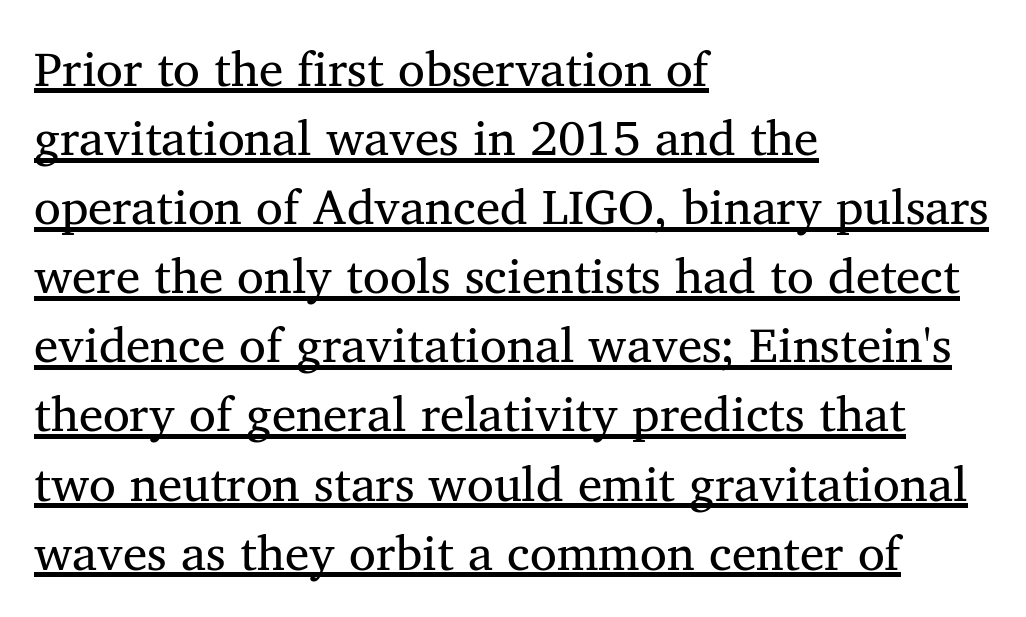
Here the glyphs are tracked normally, forming tight word shapes. Looks like regular typesetting: each glyph gets only the width it needs. Are there feet on the stems? There are — it's a serif. Weight: not bold — regular or lighter.
